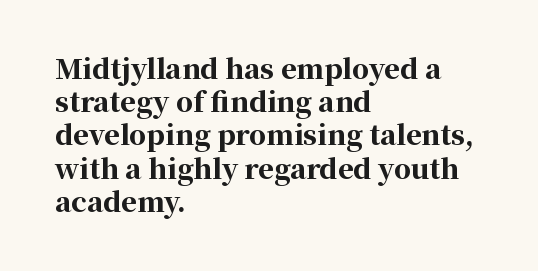
Q: Is the text bold? A: Yes.
Q: Is the text italic (slanted)? A: No, it is upright.
Q: Is the text underlined? A: No.
Q: How is the paragraph aligned? A: Left-aligned.
Q: Is the spacing between letters normal or unusually wide? A: Normal.
